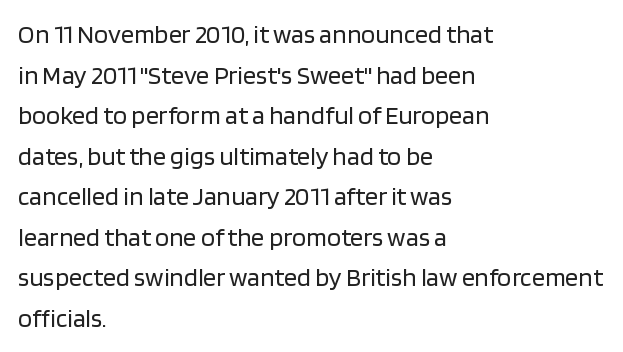
The zone under the glyphs is completely vacant. Letters have the restrained weight of plain body copy at most. Line beginnings align vertically; line endings do not. The gaps between neighbouring characters are ordinary and unremarkable.
